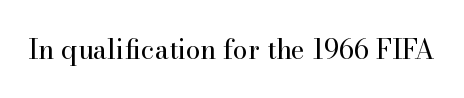
Has an underline been added? It has not. The type is set solid horizontally, with unmodified tracking. The characters are drawn with everyday or finer stroke widths. Every character sits straight up, as roman type does.
